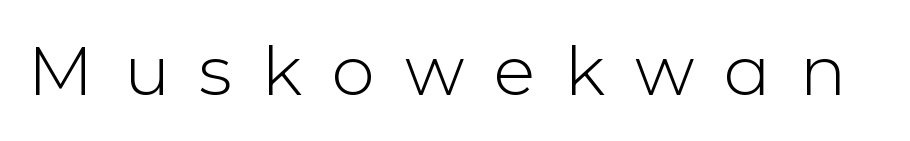
The image shows 69 px light sans-serif type, upright; set unusually wide letter spacing (+0.43 em), not underlined; low stroke contrast and a medium x-height.
